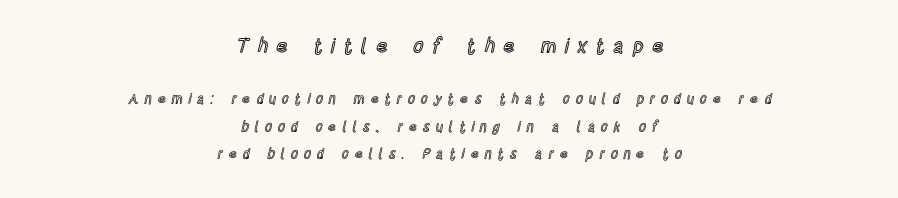
How would I describe the line gaps? Wide and relaxed. The paragraph has two soft edges and a firm central axis. Character size in the leading block exceeds that of the trailing block. Descenders hang freely into open space.
